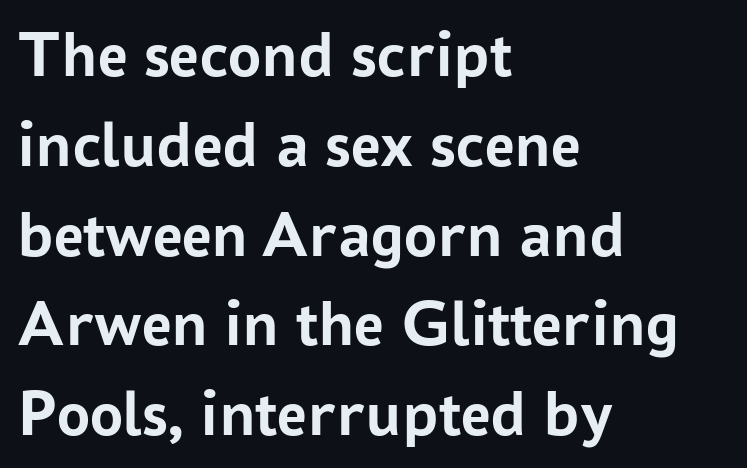
Q: Is the text bold? A: Yes.
Q: Is the text italic (slanted)? A: No, it is upright.
Q: Is the typeface a serif or a sans-serif typeface? A: Sans-serif.
Q: Is the text underlined? A: No.
Q: How is the paragraph aligned? A: Left-aligned.
Q: Is the spacing between letters normal or unusually wide? A: Normal.
Q: Is the spacing between lines tight, normal or loose? A: Normal.
Q: Width (condensed, normal, or wide)? A: Normal.
Q: Stroke contrast? A: Low.
Q: x-height? A: Medium.
Q: Monospaced? A: No.
